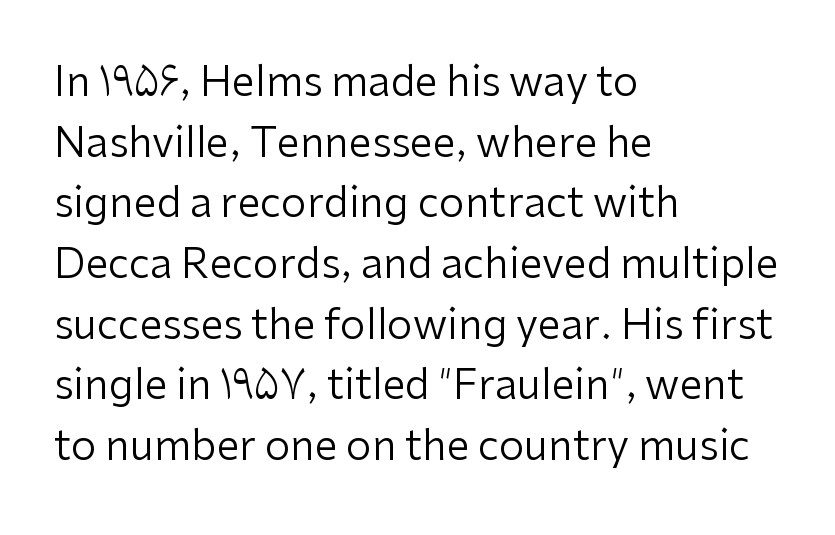
{"serif": "no", "italic": "no", "bold": "no", "weight": "regular", "width": "normal", "stroke_contrast": "low", "x_height": "medium", "monospaced": "no", "underline": "no", "align": "left", "line_spacing": "normal", "line_spacing_ratio": 1.48, "letter_spacing": "normal", "letter_spacing_em": 0.0, "glyph_px": 41}
